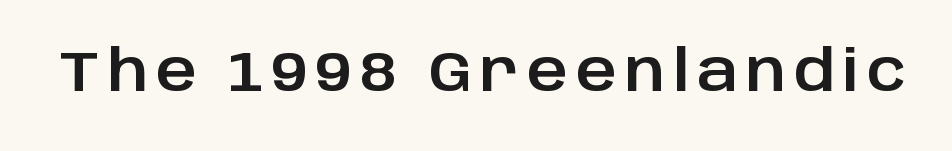
{"serif": "no", "italic": "no", "width": "normal", "stroke_contrast": "low", "x_height": "large", "monospaced": "no", "underline": "no", "glyph_px": 56}
